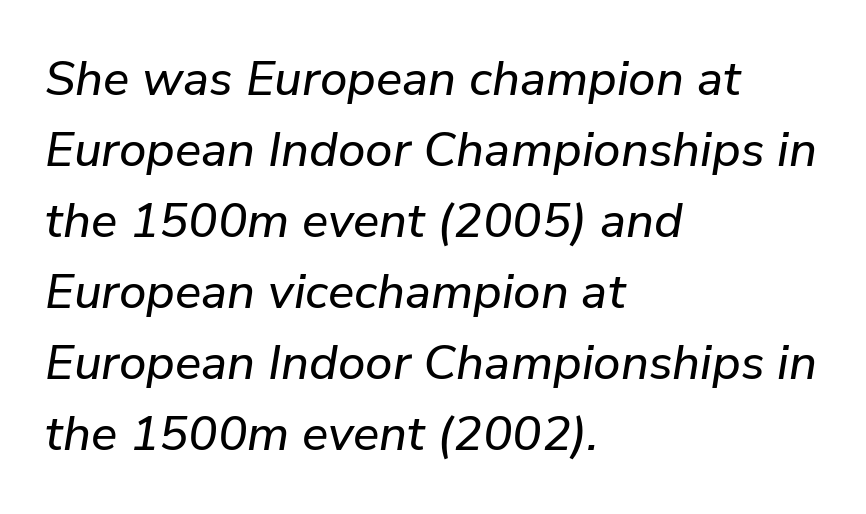
{"italic": "yes", "lean": "right", "slant_degrees": 9, "width": "normal", "stroke_contrast": "low", "x_height": "medium", "monospaced": "no", "underline": "no", "align": "left", "line_spacing": "normal", "line_spacing_ratio": 1.45, "letter_spacing": "normal", "letter_spacing_em": 0.0, "glyph_px": 49}
